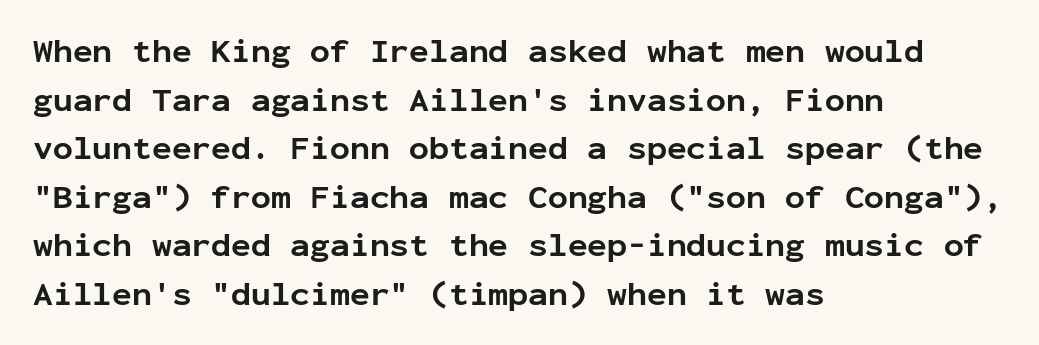
Q: Is the text bold? A: Yes.
Q: Is the text italic (slanted)? A: No, it is upright.
Q: Is the typeface a serif or a sans-serif typeface? A: Sans-serif.
Q: Is the text underlined? A: No.
Q: How is the paragraph aligned? A: Left-aligned.
Q: Is the spacing between letters normal or unusually wide? A: Normal.
Q: Is the spacing between lines tight, normal or loose? A: Normal.
Q: Width (condensed, normal, or wide)? A: Normal.
Q: Stroke contrast? A: Low.
Q: x-height? A: Medium.
Q: Monospaced? A: Yes.
